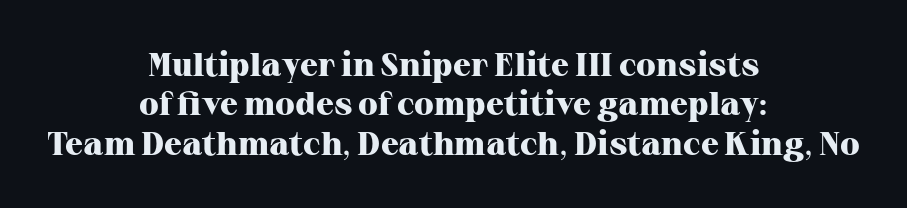
{"serif": "yes", "italic": "no", "bold": "yes", "weight": "heavy", "width": "normal", "stroke_contrast": "high", "x_height": "medium", "monospaced": "no", "underline": "no", "align": "center", "line_spacing_ratio": 1.19, "letter_spacing": "normal", "letter_spacing_em": 0.0, "glyph_px": 33}
